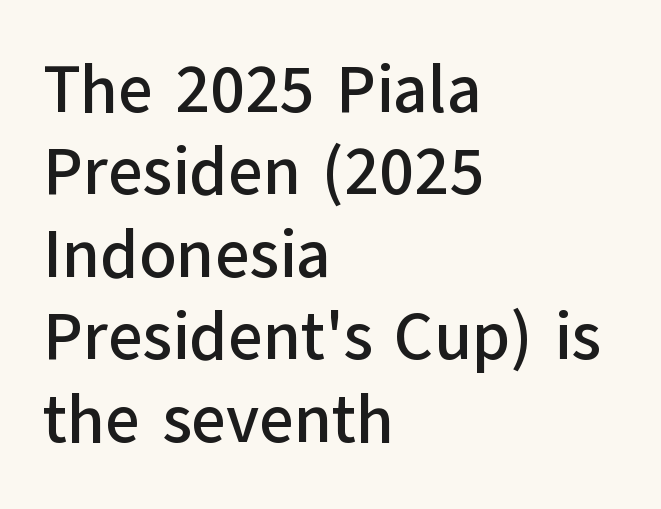
The image shows 67 px sans-serif type, upright; set left-aligned, line spacing 1.23x, normal letter spacing, not underlined; low stroke contrast and a medium x-height.
